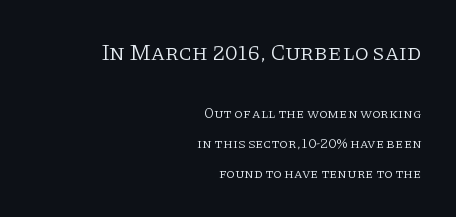
{"italic": "no", "bold": "no", "underline": "no", "align": "right", "line_spacing": "loose", "line_spacing_ratio": 2.14, "letter_spacing": "normal", "letter_spacing_em": 0.0, "larger_block": "first", "size_ratio": 1.64, "glyph_px": 23}
